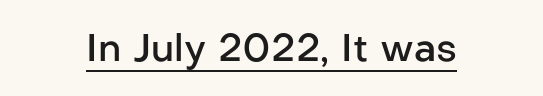
The characters display no serif detailing; their extremities are plain. Honestly, the letter spacing is just normal — you wouldn't notice it. Each letter keeps its own natural width here, so spacing adapts to shape. When letters stand straight like this, we call the style roman or upright. Compared with a flush-left layout, this one balances lines on the center instead.
